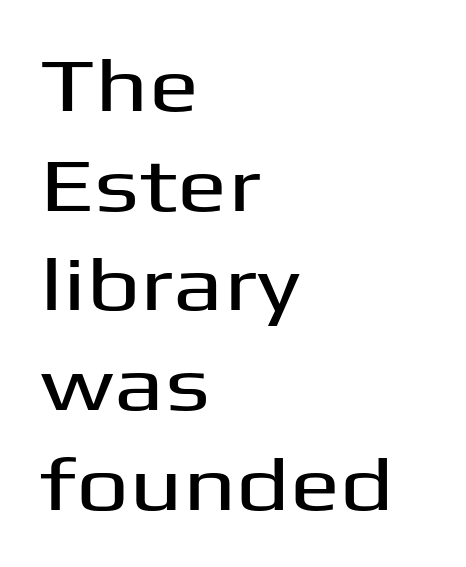
The image shows 75 px wide sans-serif type, upright; set left-aligned, normal line spacing (1.33x), normal letter spacing, not underlined; medium stroke contrast and a medium x-height.
